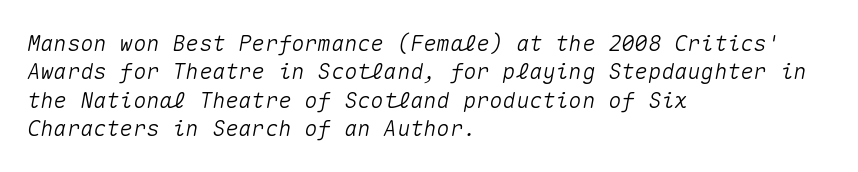
{"italic": "yes", "lean": "right", "slant_degrees": 10, "underline": "no", "align": "left", "line_spacing": "normal", "line_spacing_ratio": 1.29, "letter_spacing": "normal", "letter_spacing_em": 0.0, "glyph_px": 22}
